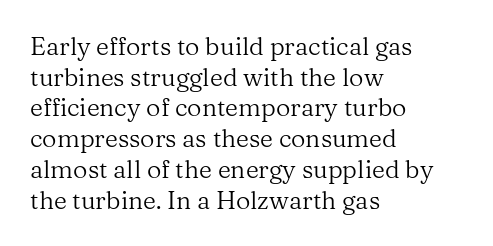
The image shows 25 px text type, upright; set left-aligned, line spacing 1.23x, normal letter spacing, not underlined.
